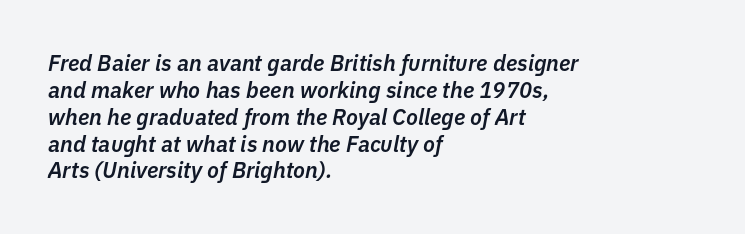
Q: Is the text bold? A: Semi-bold.
Q: Is the text italic (slanted)? A: Yes, it leans right by about 11 degrees.
Q: Is the text underlined? A: No.
Q: How is the paragraph aligned? A: Left-aligned.
Q: Is the spacing between letters normal or unusually wide? A: Normal.
